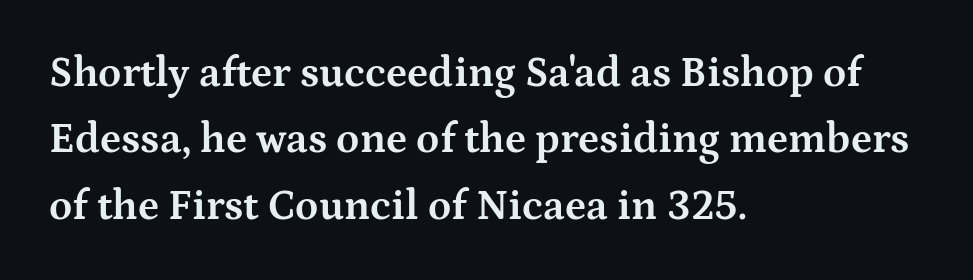
The image shows 42 px bold, wide serif type, upright; set left-aligned, normal line spacing (1.58x), normal letter spacing, not underlined; medium stroke contrast and a medium x-height.
